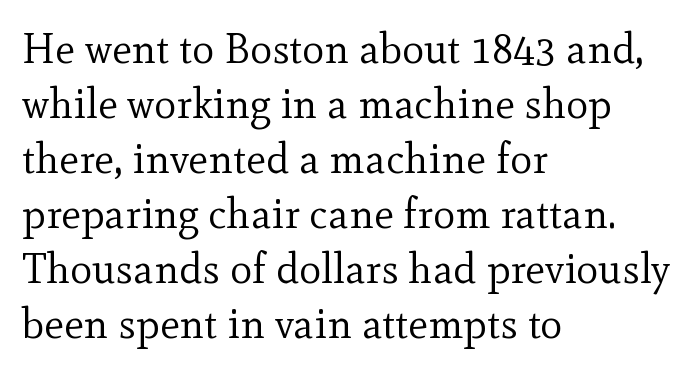
Varying glyph widths throughout — classic text-font behaviour. Regarding leading, the lines here are spaced in the standard way. The axis of the letterforms is exactly vertical. Stroke thickness stays within the range of a standard reading face or lighter. Stroke terminals: seriffed.
